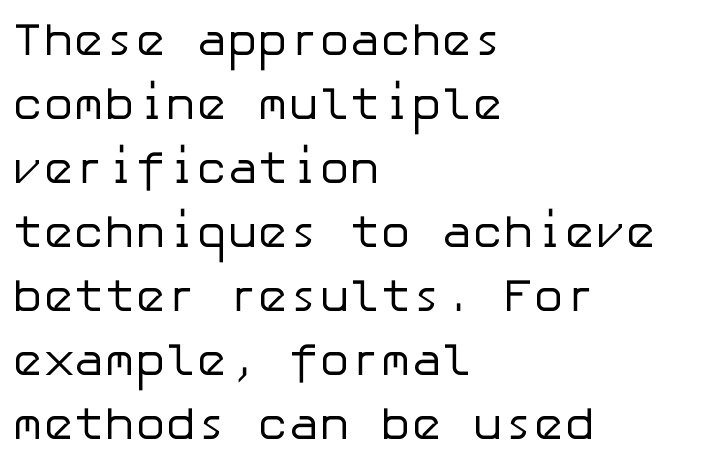
Q: Is the text bold? A: No.
Q: Is the text italic (slanted)? A: No, it is upright.
Q: Is the typeface a serif or a sans-serif typeface? A: Sans-serif.
Q: Is the text underlined? A: No.
Q: How is the paragraph aligned? A: Left-aligned.
Q: Is the spacing between letters normal or unusually wide? A: Normal.
Q: Is the spacing between lines tight, normal or loose? A: Normal.
Q: Width (condensed, normal, or wide)? A: Normal.
Q: Stroke contrast? A: Low.
Q: x-height? A: Medium.
